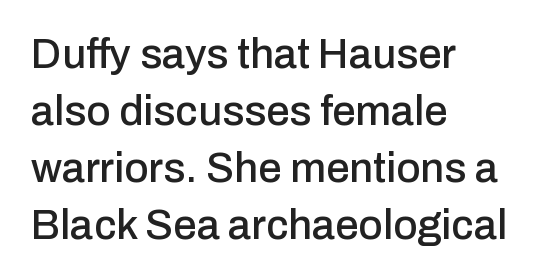
{"serif": "no", "italic": "no", "width": "normal", "stroke_contrast": "low", "x_height": "medium", "monospaced": "no", "underline": "no", "align": "left", "line_spacing": "normal", "line_spacing_ratio": 1.36, "letter_spacing": "normal", "letter_spacing_em": 0.0, "glyph_px": 42}
